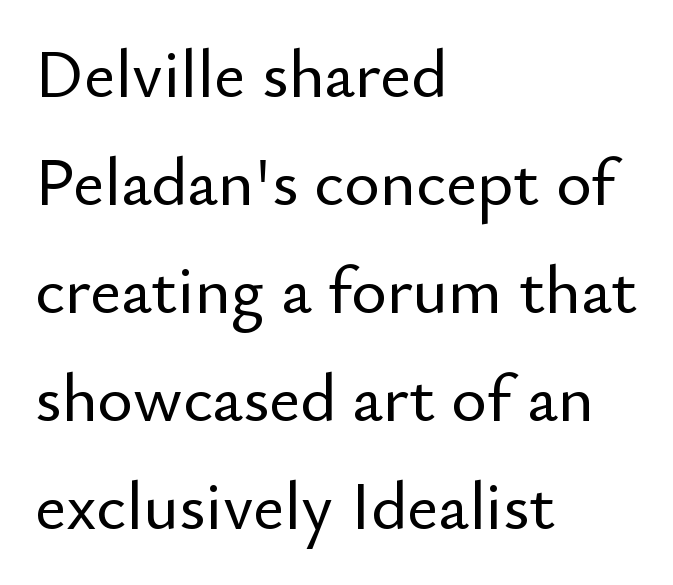
{"serif": "no", "italic": "no", "width": "normal", "stroke_contrast": "low", "x_height": "small", "monospaced": "no", "underline": "no", "align": "left", "line_spacing": "normal", "line_spacing_ratio": 1.59, "letter_spacing": "normal", "letter_spacing_em": 0.0, "glyph_px": 68}
